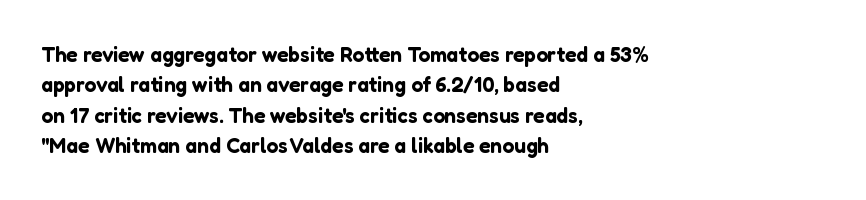
The image shows 21 px text type, upright; set left-aligned, normal line spacing (1.45x), normal letter spacing, not underlined.
